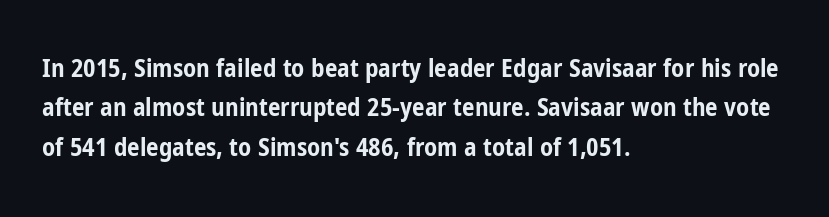
Q: Is the text bold? A: Yes.
Q: Is the text italic (slanted)? A: No, it is upright.
Q: Is the text underlined? A: No.
Q: How is the paragraph aligned? A: Left-aligned.
Q: Is the spacing between letters normal or unusually wide? A: Normal.
Q: Is the spacing between lines tight, normal or loose? A: Normal.
